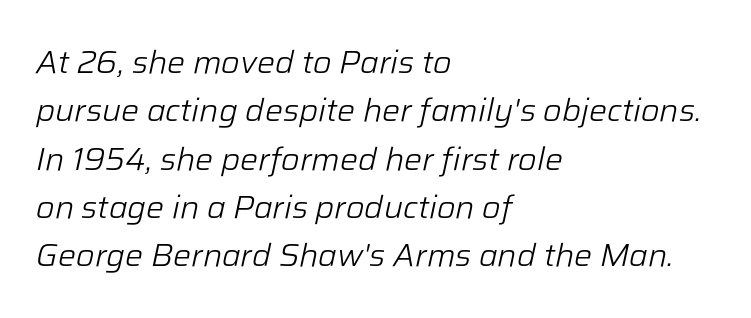
The image shows 32 px light type, italic (leaning right); set left-aligned, normal line spacing (1.51x), normal letter spacing, not underlined; low stroke contrast and a medium x-height.
